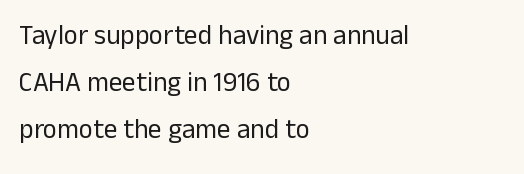
{"italic": "no", "bold": "no", "underline": "no", "align": "left", "line_spacing_ratio": 1.74, "letter_spacing": "normal", "letter_spacing_em": 0.0, "glyph_px": 27}
